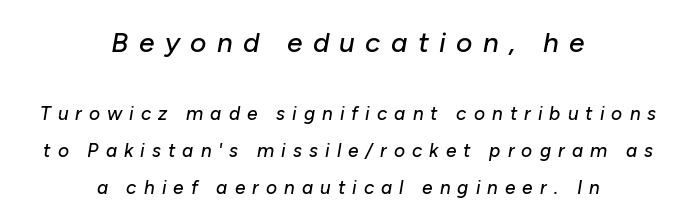
{"italic": "yes", "lean": "right", "slant_degrees": 10, "width": "normal", "stroke_contrast": "low", "x_height": "medium", "monospaced": "no", "underline": "no", "align": "center", "line_spacing": "loose", "line_spacing_ratio": 1.93, "letter_spacing": "wide", "letter_spacing_em": 0.37, "larger_block": "first", "size_ratio": 1.47, "glyph_px": 28}
